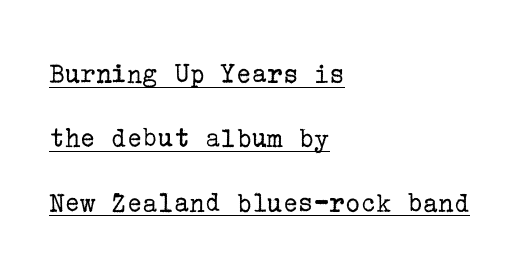
Q: Is the text bold? A: No.
Q: Is the text italic (slanted)? A: No, it is upright.
Q: Is the typeface a serif or a sans-serif typeface? A: Serif.
Q: Is the text underlined? A: Yes.
Q: How is the paragraph aligned? A: Left-aligned.
Q: Is the spacing between letters normal or unusually wide? A: Normal.
Q: Is the spacing between lines tight, normal or loose? A: Loose.
Q: Width (condensed, normal, or wide)? A: Normal.
Q: Stroke contrast? A: Low.
Q: x-height? A: Medium.
